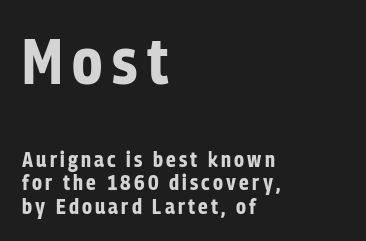
Q: Is the text bold? A: Yes.
Q: Is the text italic (slanted)? A: No, it is upright.
Q: Is the typeface a serif or a sans-serif typeface? A: Sans-serif.
Q: Is the text underlined? A: No.
Q: How is the paragraph aligned? A: Left-aligned.
Q: Is the spacing between lines tight, normal or loose? A: Tight.
Q: Which block of text is set in a larger size, the first (top) or the second (bottom)? A: The first (top) one.
Q: Width (condensed, normal, or wide)? A: Condensed.
Q: Stroke contrast? A: Low.
Q: x-height? A: Medium.
Q: Monospaced? A: No.
